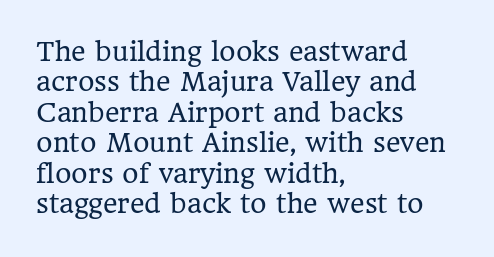
Q: Is the text bold? A: No.
Q: Is the text italic (slanted)? A: No, it is upright.
Q: Is the text underlined? A: No.
Q: How is the paragraph aligned? A: Left-aligned.
Q: Is the spacing between letters normal or unusually wide? A: Normal.
